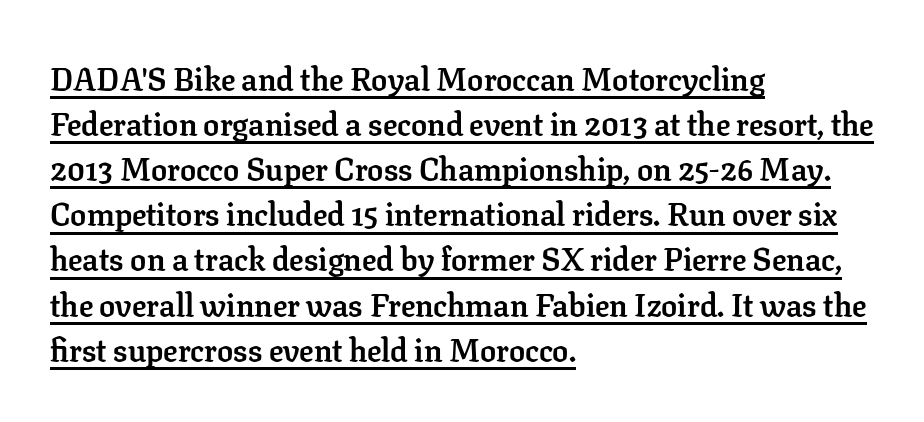
{"serif": "yes", "italic": "no", "bold": "yes", "weight": "semibold", "width": "normal", "stroke_contrast": "low", "x_height": "medium", "monospaced": "no", "underline": "yes", "align": "left", "line_spacing": "normal", "line_spacing_ratio": 1.41, "letter_spacing": "normal", "letter_spacing_em": 0.0, "glyph_px": 32}
